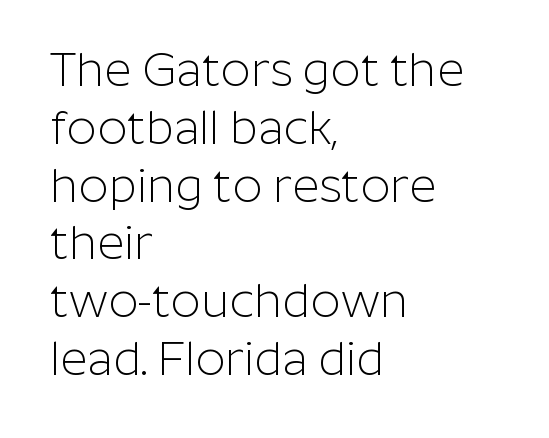
These lines are rendered in a variable-pitch font. Nothing sits at the stroke ends, so this counts as sans-serif. Letter spacing: default. Caption: multi-line text, flush left, ragged right. No heavy texture on the line: the type isn't bold. The specimen reads as upright at a glance.
